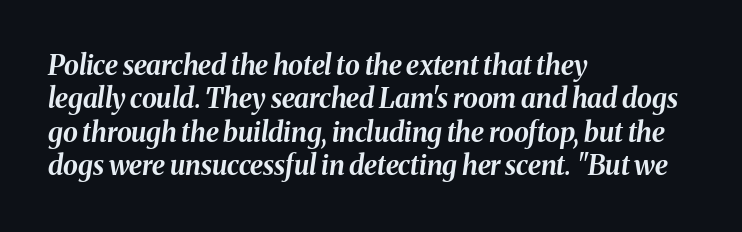
Q: Is the text bold? A: Yes.
Q: Is the text italic (slanted)? A: Yes, it leans right by about 8 degrees.
Q: Is the text underlined? A: No.
Q: How is the paragraph aligned? A: Left-aligned.
Q: Is the spacing between letters normal or unusually wide? A: Normal.
